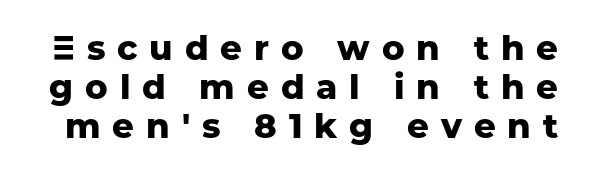
Q: Is the text bold? A: Yes.
Q: Is the text italic (slanted)? A: No, it is upright.
Q: Is the typeface a serif or a sans-serif typeface? A: Sans-serif.
Q: Is the text underlined? A: No.
Q: Is the spacing between letters normal or unusually wide? A: Unusually wide.
Q: Is the spacing between lines tight, normal or loose? A: Tight.
Q: Width (condensed, normal, or wide)? A: Normal.
Q: Stroke contrast? A: Low.
Q: x-height? A: Medium.
Q: Monospaced? A: No.
